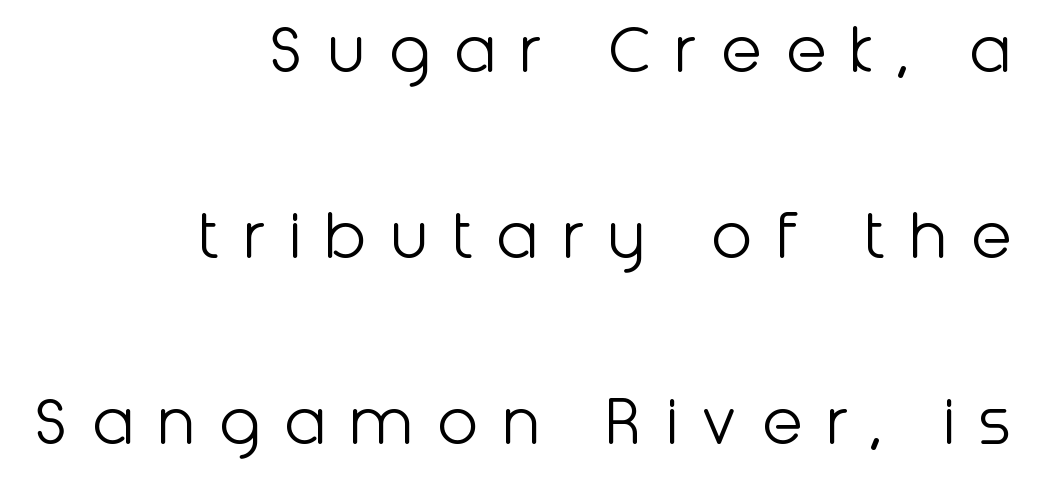
The image shows 76 px light sans-serif type, upright; set right-aligned, loose line spacing (2.45x), unusually wide letter spacing (+0.3 em), not underlined; low stroke contrast and a medium x-height.
